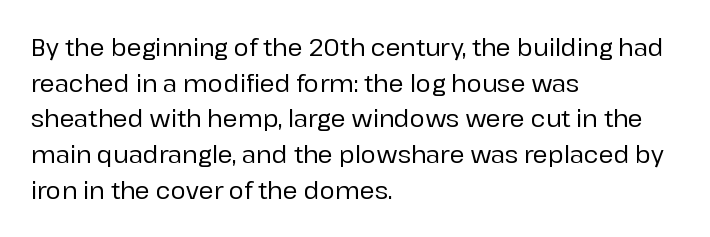
Every row of glyphs begins at an identical x-position on the left. The passage shown has conventional tracking throughout. A typesetter would mark this as roman, not italic. Letters rest on an invisible, unmarked baseline. In terms of leading, this rendering sits right in the middle.
